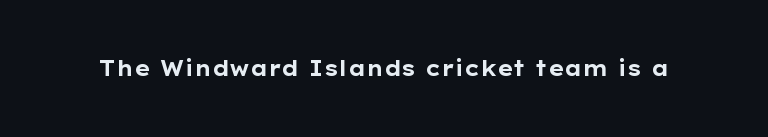
{"italic": "no", "bold": "yes", "underline": "no", "letter_spacing": "normal", "letter_spacing_em": 0.0, "glyph_px": 21}
